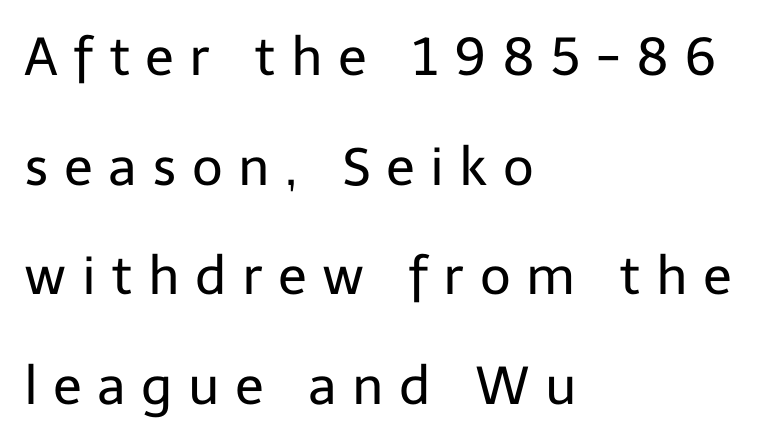
Q: Is the text bold? A: No.
Q: Is the text italic (slanted)? A: No, it is upright.
Q: Is the typeface a serif or a sans-serif typeface? A: Sans-serif.
Q: Is the text underlined? A: No.
Q: How is the paragraph aligned? A: Left-aligned.
Q: Is the spacing between letters normal or unusually wide? A: Unusually wide.
Q: Is the spacing between lines tight, normal or loose? A: Loose.
Q: Width (condensed, normal, or wide)? A: Normal.
Q: Stroke contrast? A: Low.
Q: x-height? A: Medium.
Q: Monospaced? A: No.
